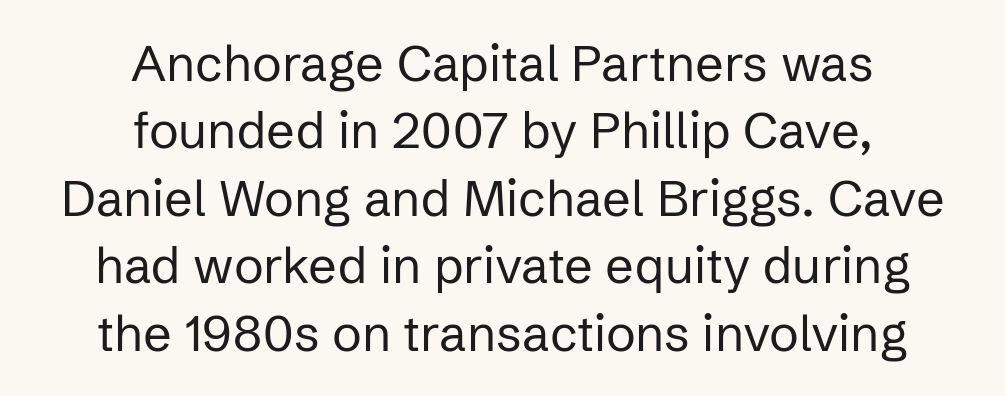
Designer's note — italics off, roman on. Quick note: interline space is typical. This sample uses plain, unmodified letter spacing. The setting favours the middle, as headings and verse often do. Is this a sans? Yes — the strokes have no serifs.
